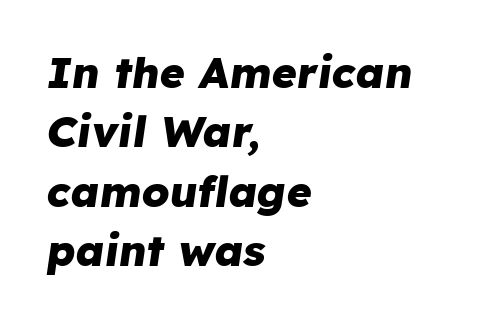
{"italic": "yes", "lean": "right", "slant_degrees": 8, "bold": "yes", "weight": "heavy", "width": "normal", "stroke_contrast": "low", "x_height": "medium", "monospaced": "no", "underline": "no", "align": "left", "line_spacing": "normal", "line_spacing_ratio": 1.38, "letter_spacing": "normal", "letter_spacing_em": 0.0, "glyph_px": 43}
